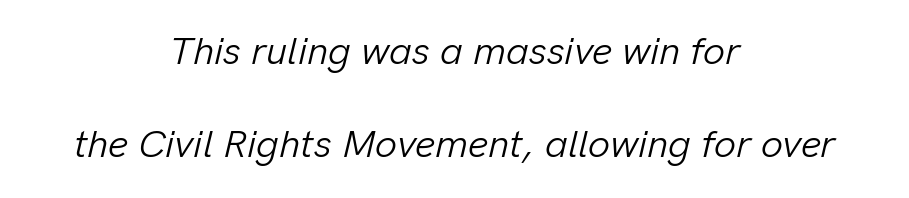
The image shows 39 px light type, italic (leaning right); set centered, loose line spacing (2.39x), normal letter spacing, not underlined; low stroke contrast and a medium x-height.
